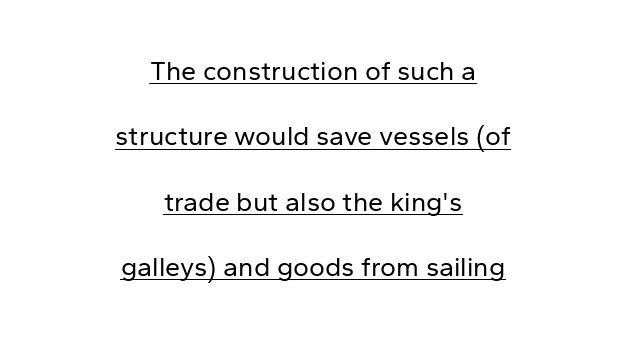
Q: Is the text bold? A: No.
Q: Is the text italic (slanted)? A: No, it is upright.
Q: Is the text underlined? A: Yes.
Q: How is the paragraph aligned? A: Centered.
Q: Is the spacing between letters normal or unusually wide? A: Normal.
Q: Is the spacing between lines tight, normal or loose? A: Loose.
